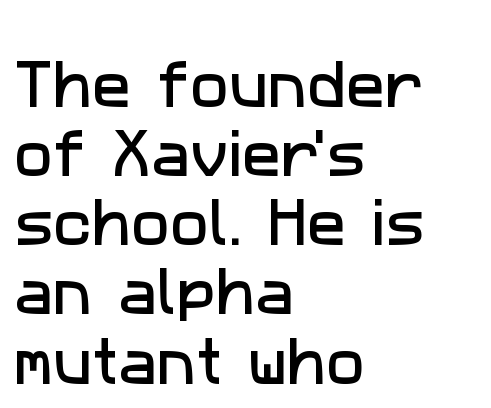
Looks like regular typesetting: each glyph gets only the width it needs. Evenly set lines give the paragraph a standard silhouette. Check the space under the baseline: it is left empty. The designer went with a sans here, leaving each stem footless.
